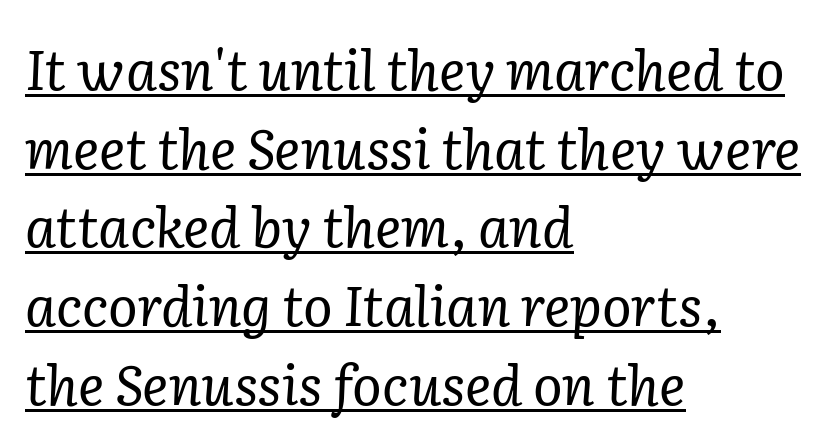
The letterforms sit shoulder to shoulder at normal distance. Tall strokes in this sample are angled rather than plumb. The lines are quadded left. What's the leading like? Ordinary, nothing unusual. Unbolded letterforms with no extra heft.
